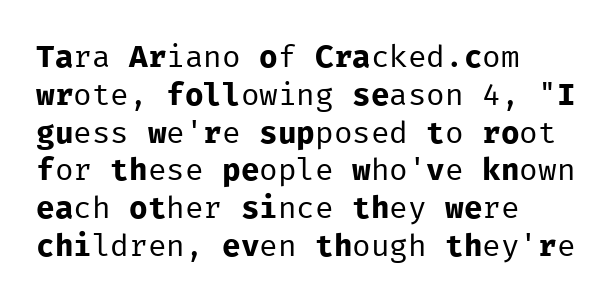
{"serif": "no", "italic": "no", "bold": "no", "weight": "regular", "width": "normal", "stroke_contrast": "low", "x_height": "medium", "monospaced": "yes", "underline": "no", "align": "left", "line_spacing_ratio": 1.22, "letter_spacing": "normal", "letter_spacing_em": 0.0, "glyph_px": 31}
